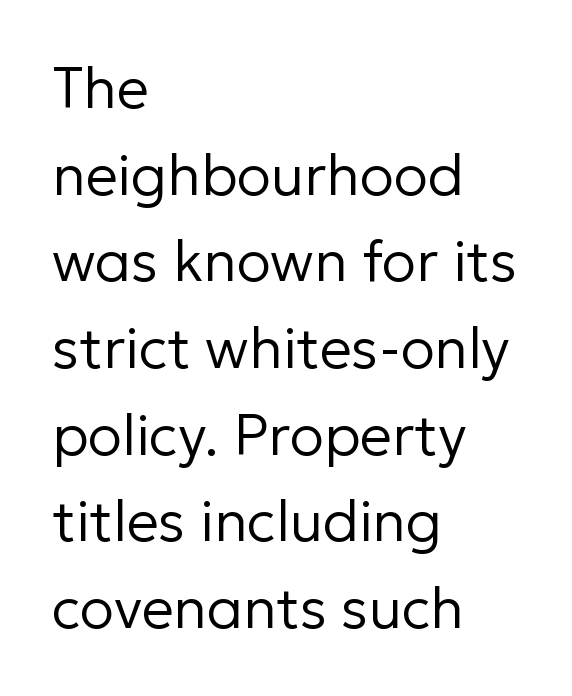
Q: Is the text bold? A: No.
Q: Is the text italic (slanted)? A: No, it is upright.
Q: Is the typeface a serif or a sans-serif typeface? A: Sans-serif.
Q: Is the text underlined? A: No.
Q: How is the paragraph aligned? A: Left-aligned.
Q: Is the spacing between letters normal or unusually wide? A: Normal.
Q: Is the spacing between lines tight, normal or loose? A: Normal.
Q: Width (condensed, normal, or wide)? A: Normal.
Q: Stroke contrast? A: Low.
Q: x-height? A: Medium.
Q: Monospaced? A: No.
